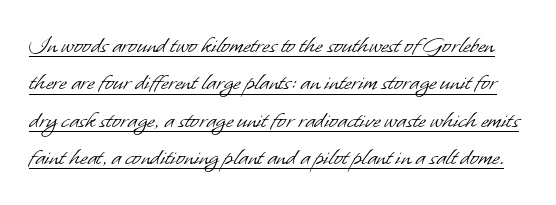
The image shows 26 px text type; set normal line spacing (1.44x), normal letter spacing, underlined.
